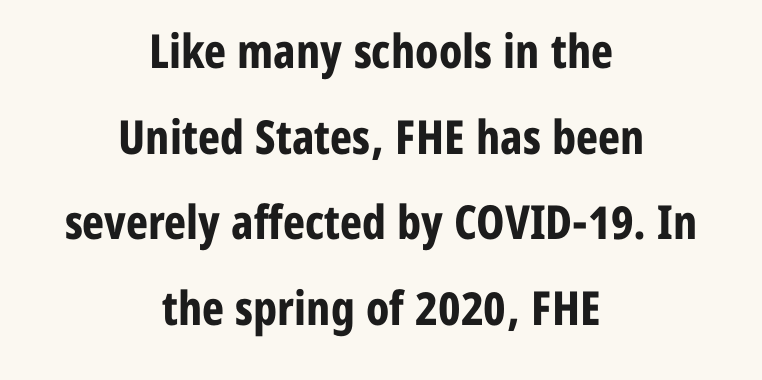
{"serif": "no", "italic": "no", "bold": "yes", "weight": "bold", "width": "condensed", "stroke_contrast": "low", "x_height": "medium", "monospaced": "no", "underline": "no", "align": "center", "line_spacing_ratio": 1.82, "letter_spacing": "normal", "letter_spacing_em": 0.0, "glyph_px": 47}
